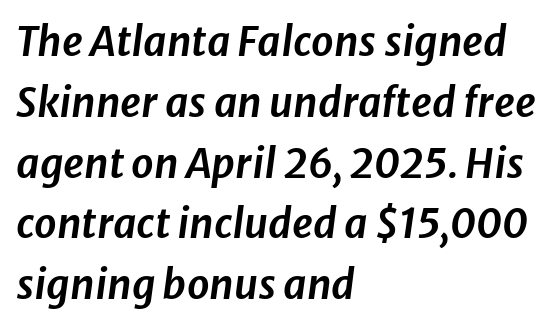
The image shows 40 px text type, italic (leaning right); set left-aligned, normal line spacing (1.52x), normal letter spacing, not underlined; low stroke contrast and a medium x-height.
